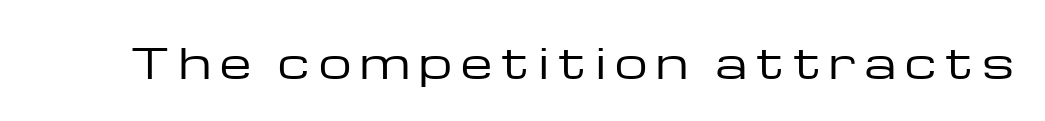
Q: Is the text bold? A: No.
Q: Is the text italic (slanted)? A: No, it is upright.
Q: Is the typeface a serif or a sans-serif typeface? A: Sans-serif.
Q: Is the text underlined? A: No.
Q: Is the spacing between letters normal or unusually wide? A: Unusually wide.
Q: Width (condensed, normal, or wide)? A: Wide.
Q: Stroke contrast? A: Low.
Q: x-height? A: Medium.
Q: Monospaced? A: No.
